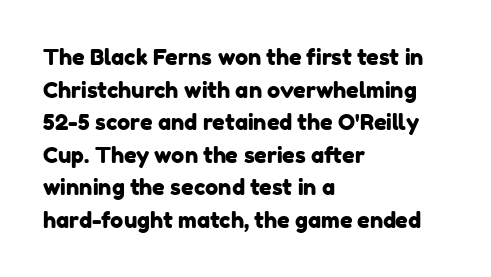
This sample is left-justified, so line endings fall wherever the words run out. Glyph-to-glyph distance matches everyday printed text. Each row of text sits above clean, open space. The space between consecutive lines is moderate.
